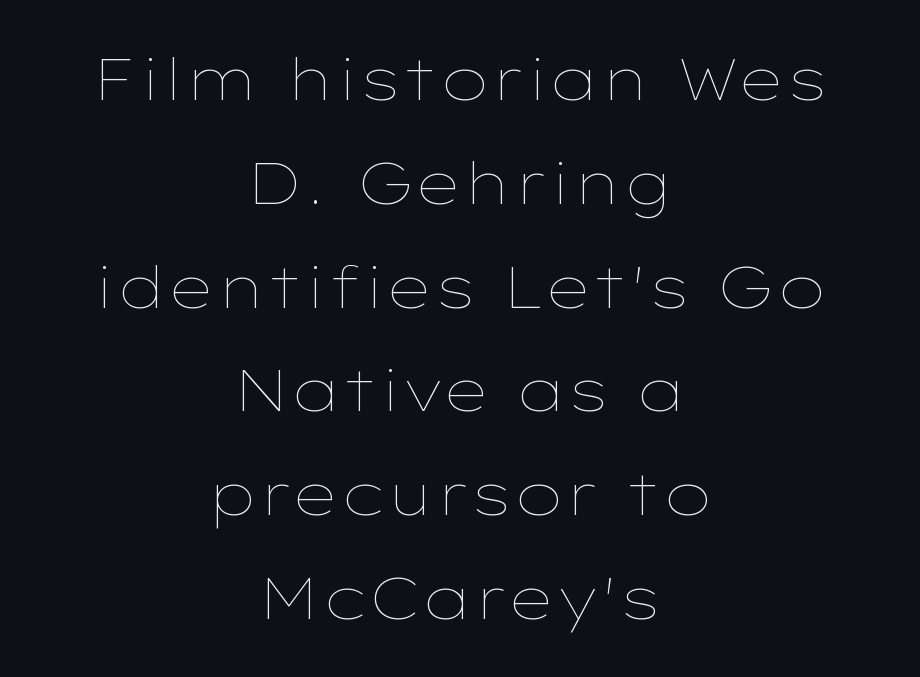
The image shows 58 px thin, wide type, upright; set centered, line spacing 1.79x, normal letter spacing, not underlined; low stroke contrast and a medium x-height.
